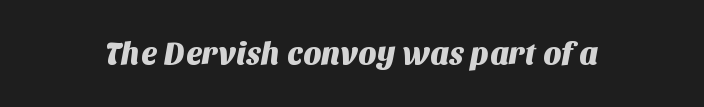
Q: Is the typeface a serif or a sans-serif typeface? A: Sans-serif.
Q: Is the text underlined? A: No.
Q: Is the spacing between letters normal or unusually wide? A: Normal.
Q: Width (condensed, normal, or wide)? A: Normal.
Q: Stroke contrast? A: Medium.
Q: x-height? A: Large.
Q: Monospaced? A: No.
